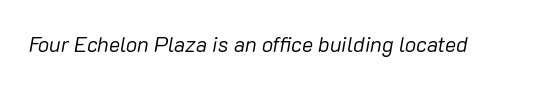
Honestly, the letter spacing is just normal — you wouldn't notice it. The specimen reads as italic at a glance. On a weight scale, this lands at 450 or below. The zone under the glyphs is completely vacant.
